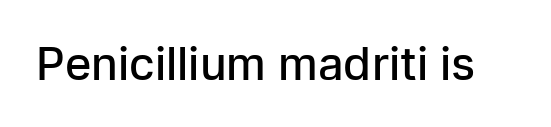
The image shows 45 px semibold sans-serif type, upright; set normal letter spacing, not underlined; low stroke contrast and a medium x-height.
